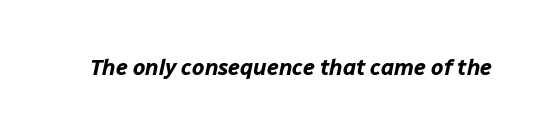
Q: Is the text bold? A: Yes.
Q: Is the text italic (slanted)? A: Yes, it leans right by about 12 degrees.
Q: Is the text underlined? A: No.
Q: Is the spacing between letters normal or unusually wide? A: Normal.
